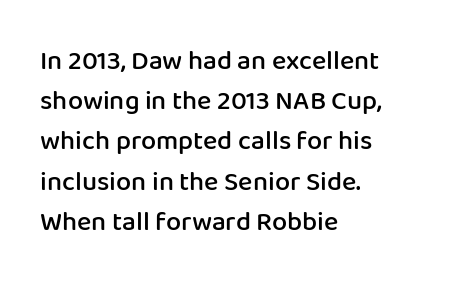
The paragraph has a hard left edge and a soft right edge. Nobody drew a line under any word here. Notice how descenders clear the ascenders below comfortably — that's standard leading. Its strokes are somewhat broadened, the hallmark of semibold type. The axis of the letterforms is exactly vertical. The letterforms sit shoulder to shoulder at normal distance.
